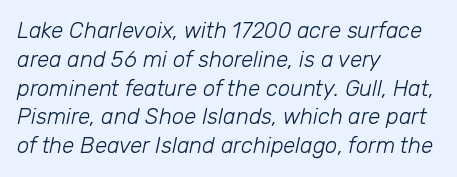
Notice how the passage keeps a crisp vertical edge on the left only. Is this a heavy cut? Hardly; it is regular or lighter. The space beneath each line is pristine and unruled. Evenly set lines give the paragraph a standard silhouette.
